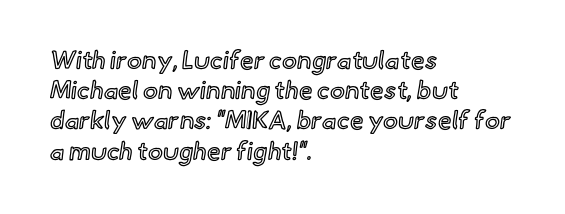
{"underline": "no", "align": "left", "line_spacing_ratio": 1.21, "letter_spacing": "normal", "letter_spacing_em": 0.0, "glyph_px": 25}
